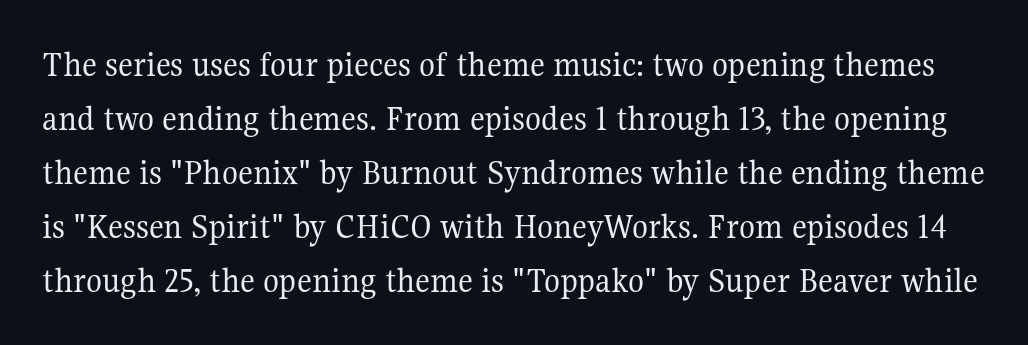
A typesetter would call this proportional, since set widths differ per character. Unmarked baselines from the first word to the last. The passage shown has conventional tracking throughout. Tall strokes in this sample are plumb rather than angled. Reading down the column, the eye jumps a familiar distance to each next line.
